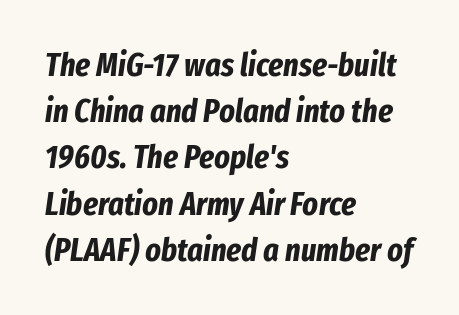
Q: Is the text bold? A: Yes.
Q: Is the text italic (slanted)? A: Yes, it leans right by about 8 degrees.
Q: Is the text underlined? A: No.
Q: How is the paragraph aligned? A: Left-aligned.
Q: Is the spacing between letters normal or unusually wide? A: Normal.
Q: Is the spacing between lines tight, normal or loose? A: Normal.
Q: Width (condensed, normal, or wide)? A: Condensed.
Q: Stroke contrast? A: Low.
Q: x-height? A: Medium.
Q: Monospaced? A: No.
